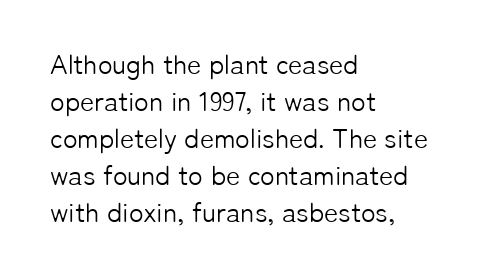
The image shows 27 px text type, upright; set left-aligned, normal line spacing (1.37x), normal letter spacing, not underlined.
